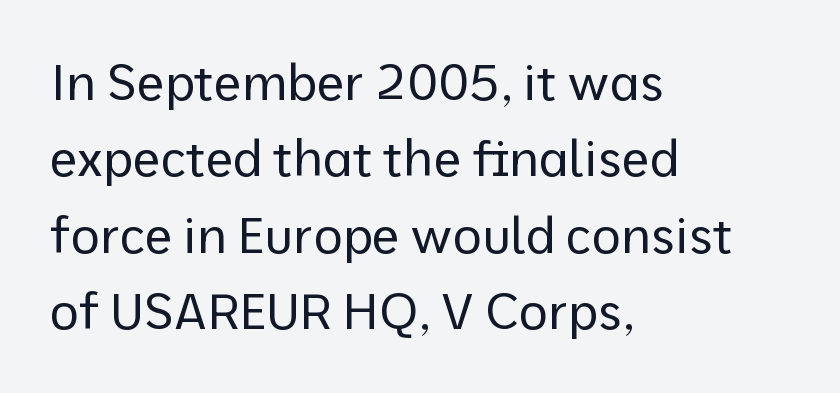
Check the space under the baseline: it is left empty. Here the designer chose a conventional face with non-uniform glyph widths. Observe the ordinary spacing: letters are neighbours, not strangers. The lettering holds an erect, upright posture throughout. Type style note: lacks serifs. Each new line begins a customary step beneath the previous one.
